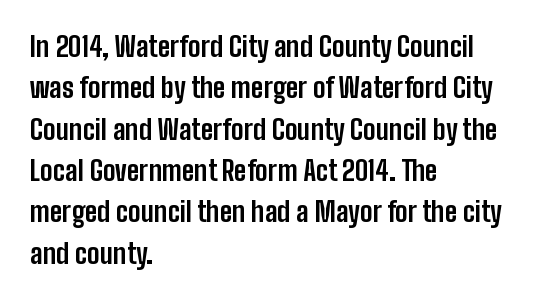
The image shows 27 px bold type, upright; set left-aligned, normal line spacing (1.53x), normal letter spacing, not underlined.
